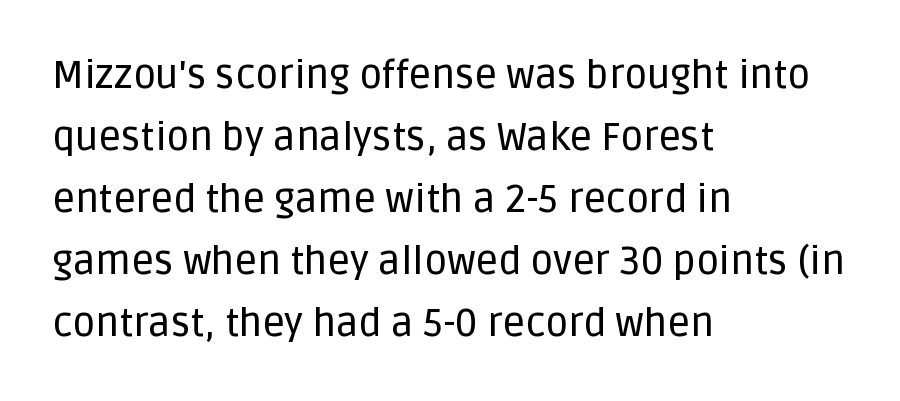
Q: Is the text italic (slanted)? A: No, it is upright.
Q: Is the typeface a serif or a sans-serif typeface? A: Sans-serif.
Q: Is the text underlined? A: No.
Q: How is the paragraph aligned? A: Left-aligned.
Q: Is the spacing between letters normal or unusually wide? A: Normal.
Q: Is the spacing between lines tight, normal or loose? A: Normal.
Q: Width (condensed, normal, or wide)? A: Normal.
Q: Stroke contrast? A: Low.
Q: x-height? A: Large.
Q: Monospaced? A: No.
